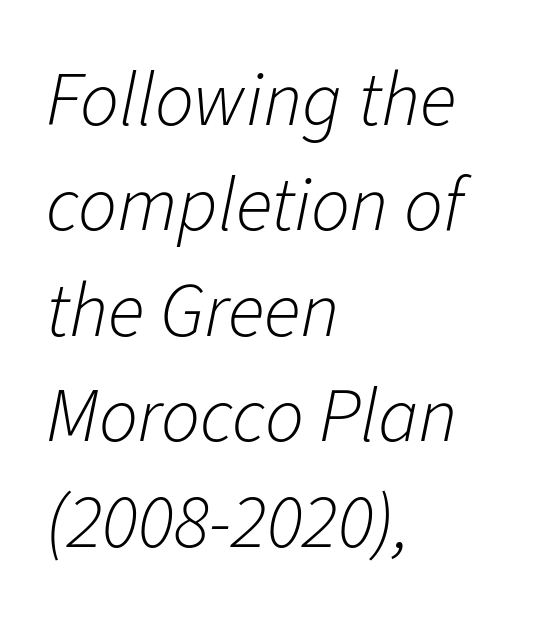
The image shows 77 px light type, italic (leaning right); set left-aligned, normal line spacing (1.37x), normal letter spacing, not underlined; low stroke contrast and a medium x-height.
